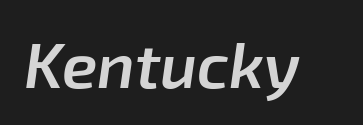
The image shows 64 px semibold type, italic (leaning right); set normal letter spacing, not underlined; low stroke contrast and a medium x-height.
